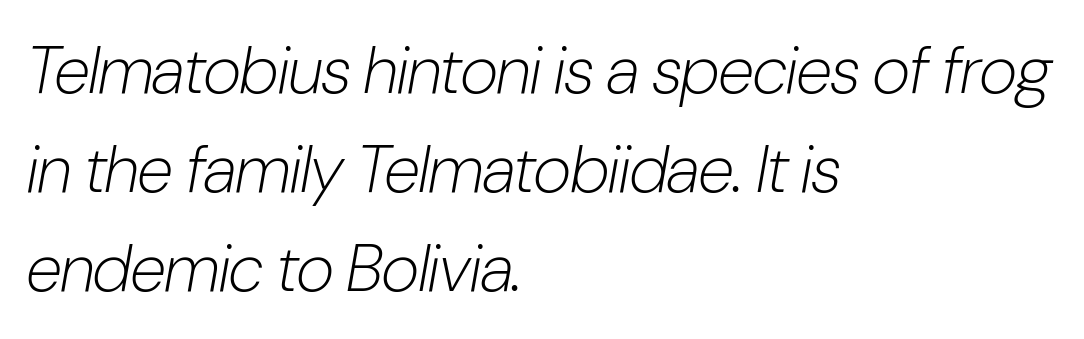
Q: Is the text bold? A: No.
Q: Is the text italic (slanted)? A: Yes, it leans right by about 10 degrees.
Q: Is the text underlined? A: No.
Q: How is the paragraph aligned? A: Left-aligned.
Q: Is the spacing between letters normal or unusually wide? A: Normal.
Q: Is the spacing between lines tight, normal or loose? A: Normal.
Q: Width (condensed, normal, or wide)? A: Condensed.
Q: Stroke contrast? A: Low.
Q: x-height? A: Medium.
Q: Monospaced? A: No.
